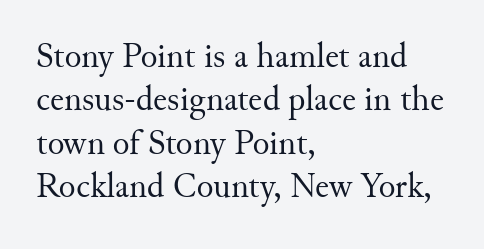
{"serif": "yes", "italic": "no", "bold": "no", "weight": "regular", "width": "normal", "stroke_contrast": "medium", "x_height": "small", "monospaced": "no", "underline": "no", "align": "left", "line_spacing_ratio": 1.24, "letter_spacing": "normal", "letter_spacing_em": 0.0, "glyph_px": 35}
